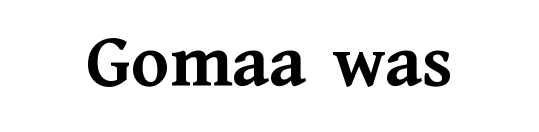
The image shows 78 px semibold serif type, upright; set normal letter spacing, not underlined; medium stroke contrast and a medium x-height.
